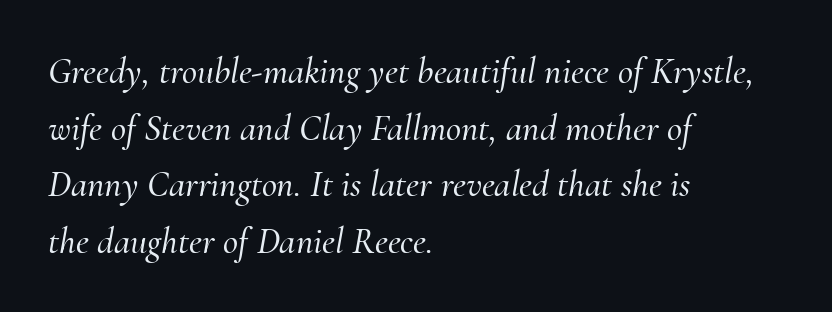
Nobody touched the tracking dial on this one. If you measured baseline to baseline, you'd find a middling distance. Typeset ragged right — the left edge is the straight one. These lines were composed using italics. You can tell from the footed stems that serif type was used. The passage shown is typed in a proportional face where columns would drift.
